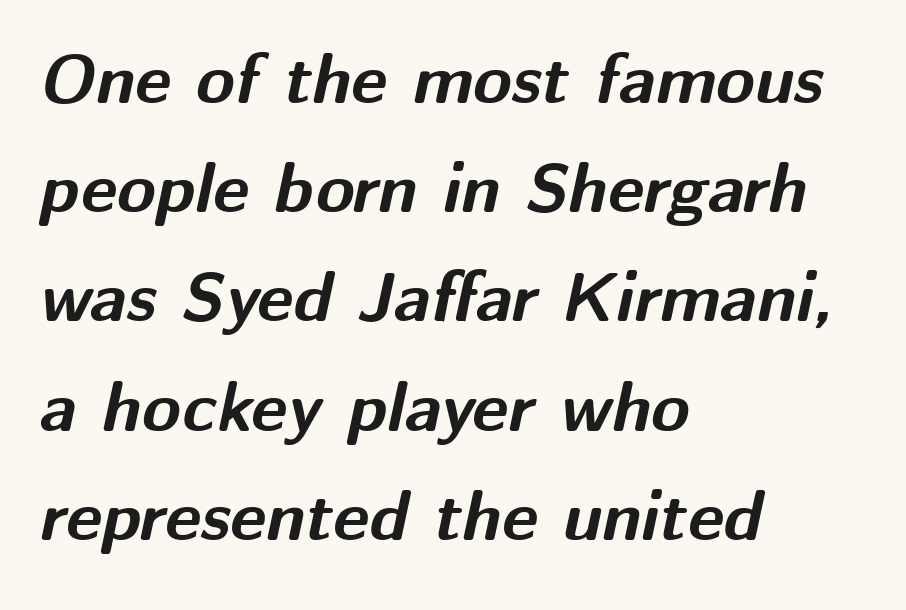
The image shows 70 px bold type, italic (leaning right); set left-aligned, normal line spacing (1.56x), normal letter spacing, not underlined; medium stroke contrast and a medium x-height.
